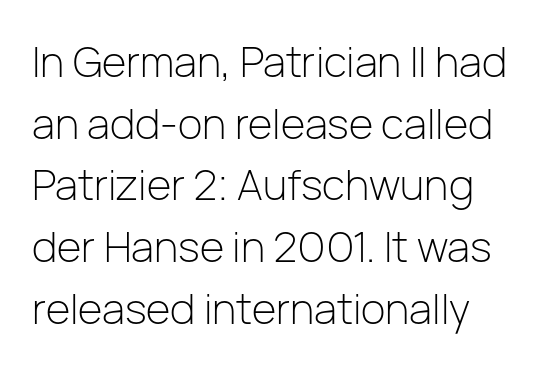
The image shows 42 px light sans-serif type, upright; set normal line spacing (1.47x), normal letter spacing, not underlined; low stroke contrast and a medium x-height.
